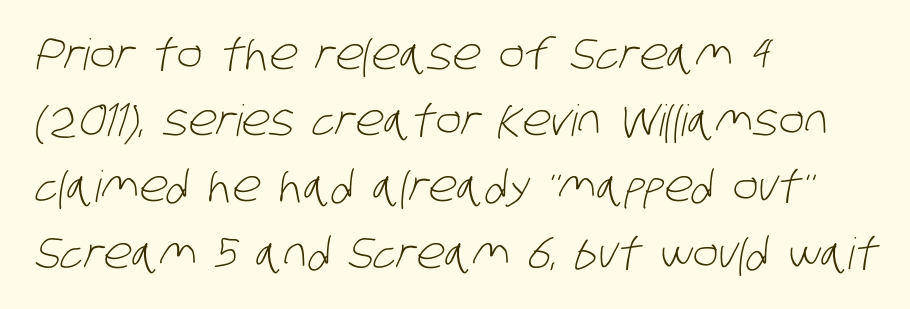
Q: Is the text bold? A: No.
Q: Is the typeface a serif or a sans-serif typeface? A: Sans-serif.
Q: Is the text underlined? A: No.
Q: How is the paragraph aligned? A: Left-aligned.
Q: Is the spacing between letters normal or unusually wide? A: Normal.
Q: Is the spacing between lines tight, normal or loose? A: Normal.
Q: Width (condensed, normal, or wide)? A: Condensed.
Q: Stroke contrast? A: Low.
Q: x-height? A: Large.
Q: Monospaced? A: No.
